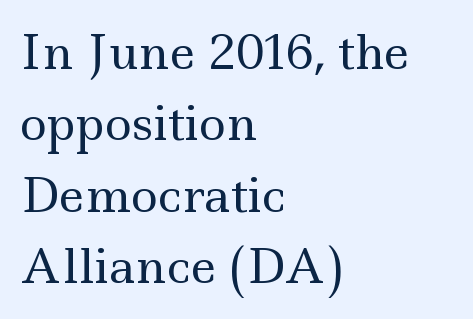
The image shows 46 px regular-weight, wide serif type, upright; set left-aligned, normal line spacing (1.55x), normal letter spacing, not underlined; a small x-height.
